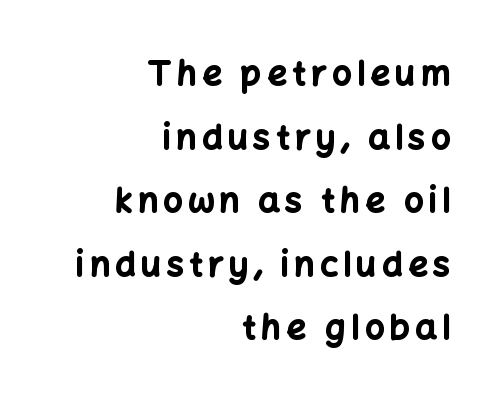
The area under the type is left untouched. Each letter keeps its own natural width here, so spacing adapts to shape. I'd describe the lettering as bold — thick and assertive. The type sits square on the baseline with zero lean. The typesetter chose a ragged-left arrangement here. Examine the stroke ends and you'll find no serifs.
